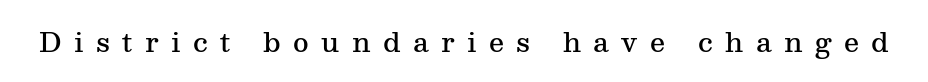
{"italic": "no", "bold": "semi", "underline": "no", "letter_spacing": "wide", "letter_spacing_em": 0.46, "glyph_px": 27}
